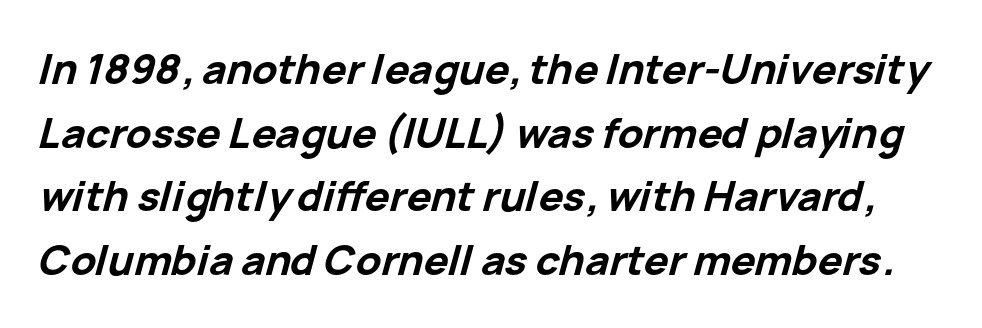
The image shows 41 px bold type, italic (leaning right); set normal line spacing (1.55x), normal letter spacing, not underlined; low stroke contrast and a medium x-height.
